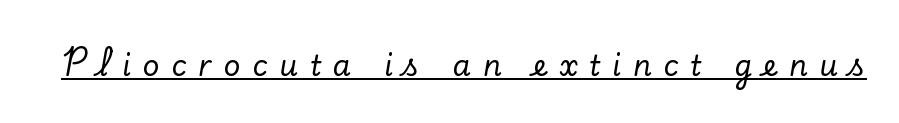
Q: Is the text italic (slanted)? A: Yes.
Q: Is the typeface a serif or a sans-serif typeface? A: Serif.
Q: Is the text underlined? A: Yes.
Q: Is the spacing between letters normal or unusually wide? A: Unusually wide.
Q: Width (condensed, normal, or wide)? A: Normal.
Q: Stroke contrast? A: Low.
Q: x-height? A: Small.
Q: Monospaced? A: No.
